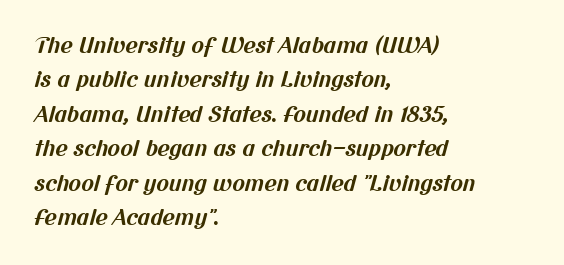
Each word holds together tightly as a unit, with standard inter-letter gaps. Leading matches the norm, producing a regular column. Pretty heavy lettering here — definitely bold. The specimen omits any rule beneath the text block's lines. If you drew a ruler down the left edge, every line would touch it.
